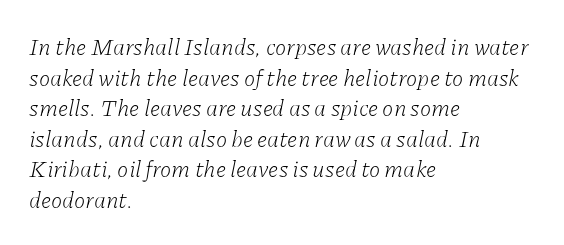
{"italic": "yes", "lean": "right", "slant_degrees": 11, "bold": "no", "underline": "no", "align": "left", "line_spacing": "normal", "line_spacing_ratio": 1.33, "letter_spacing": "normal", "letter_spacing_em": 0.0, "glyph_px": 23}
